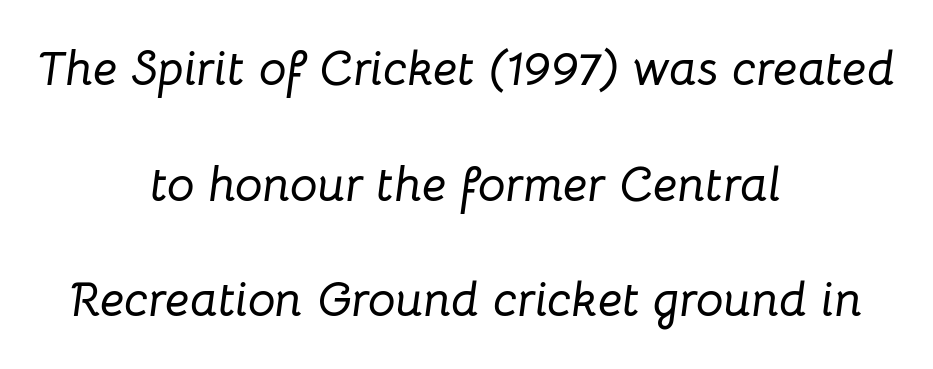
{"italic": "yes", "lean": "right", "slant_degrees": 8, "width": "normal", "stroke_contrast": "low", "x_height": "medium", "monospaced": "no", "underline": "no", "align": "center", "line_spacing": "loose", "line_spacing_ratio": 2.36, "letter_spacing": "normal", "letter_spacing_em": 0.0, "glyph_px": 49}
